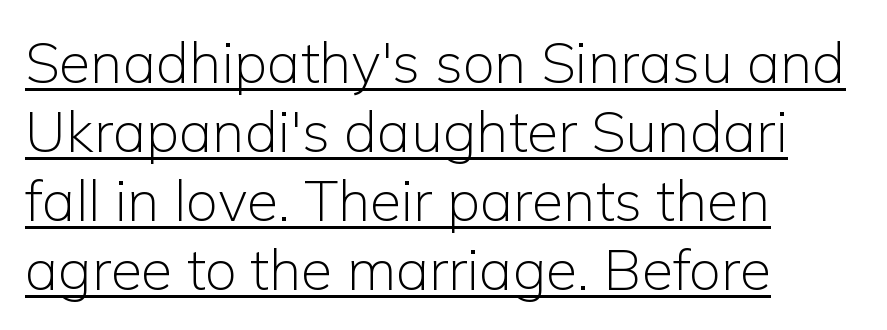
The image shows 57 px light sans-serif type, upright; set left-aligned, line spacing 1.21x, normal letter spacing, underlined; low stroke contrast and a medium x-height.
